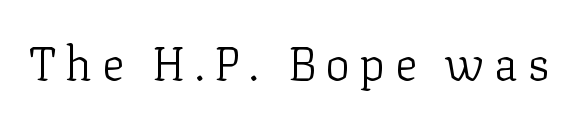
Q: Is the text bold? A: No.
Q: Is the text italic (slanted)? A: No, it is upright.
Q: Is the typeface a serif or a sans-serif typeface? A: Serif.
Q: Is the text underlined? A: No.
Q: Width (condensed, normal, or wide)? A: Normal.
Q: Stroke contrast? A: Low.
Q: x-height? A: Medium.
Q: Monospaced? A: No.
